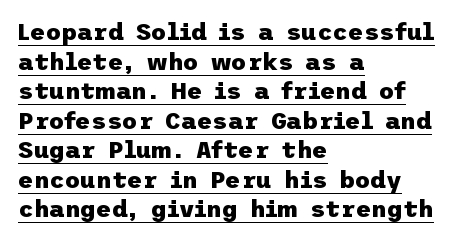
Q: Is the text bold? A: Yes.
Q: Is the text italic (slanted)? A: No, it is upright.
Q: Is the text underlined? A: Yes.
Q: How is the paragraph aligned? A: Left-aligned.
Q: Is the spacing between letters normal or unusually wide? A: Normal.
